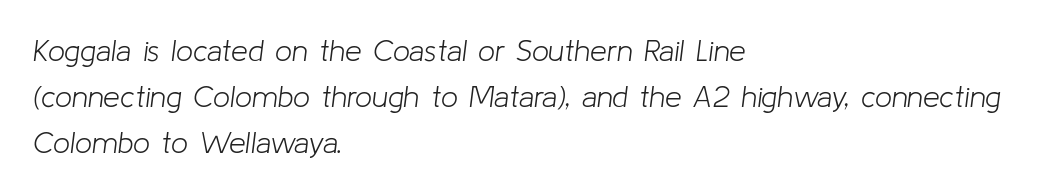
{"italic": "yes", "lean": "right", "slant_degrees": 8, "bold": "no", "weight": "light", "width": "normal", "stroke_contrast": "low", "x_height": "medium", "monospaced": "no", "underline": "no", "align": "left", "line_spacing": "normal", "line_spacing_ratio": 1.54, "letter_spacing": "normal", "letter_spacing_em": 0.0, "glyph_px": 30}
